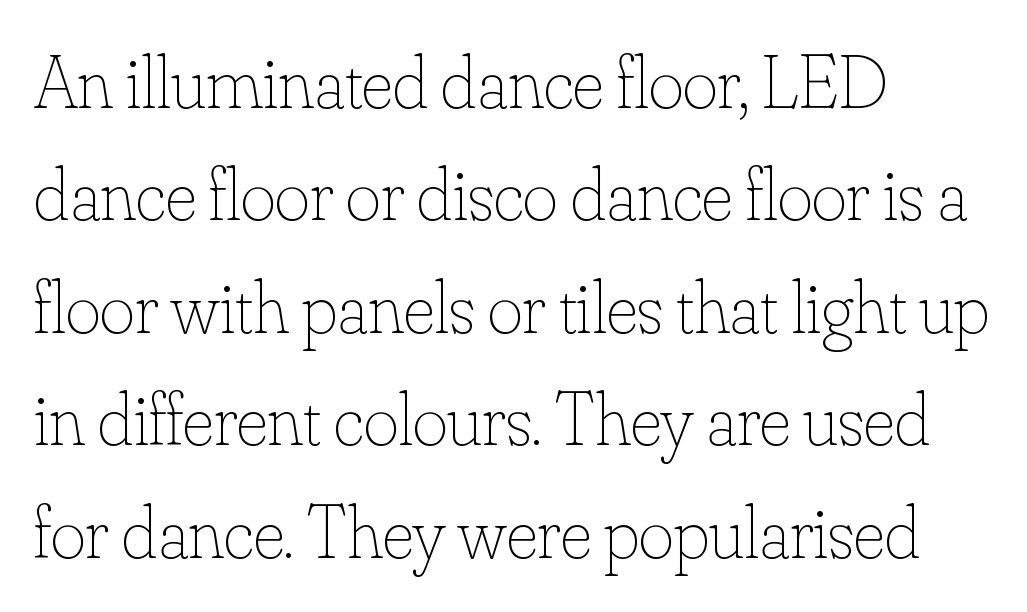
The image shows 75 px thin type, upright; set left-aligned, normal line spacing (1.5x), normal letter spacing, not underlined; low stroke contrast and a small x-height.
